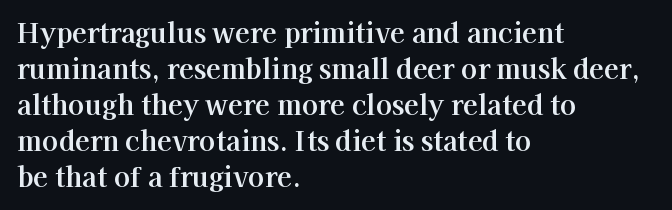
Q: Is the text italic (slanted)? A: No, it is upright.
Q: Is the text underlined? A: No.
Q: How is the paragraph aligned? A: Left-aligned.
Q: Is the spacing between letters normal or unusually wide? A: Normal.
Q: Is the spacing between lines tight, normal or loose? A: Normal.
